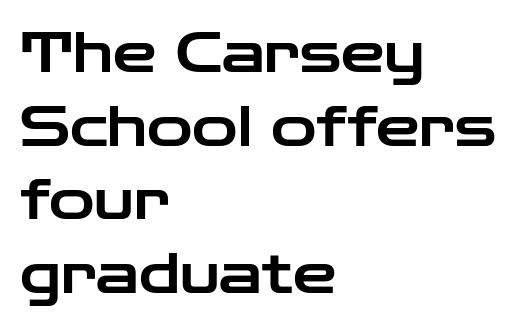
{"serif": "no", "italic": "no", "width": "wide", "stroke_contrast": "low", "x_height": "medium", "monospaced": "no", "underline": "no", "align": "left", "line_spacing": "normal", "line_spacing_ratio": 1.34, "letter_spacing": "normal", "letter_spacing_em": 0.0, "glyph_px": 55}
